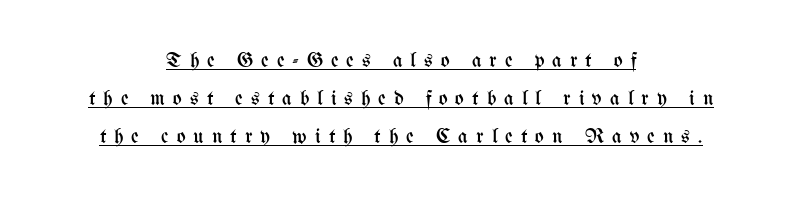
{"italic": "no", "bold": "no", "underline": "yes", "align": "center", "line_spacing_ratio": 1.81, "letter_spacing": "wide", "letter_spacing_em": 0.38, "glyph_px": 21}
